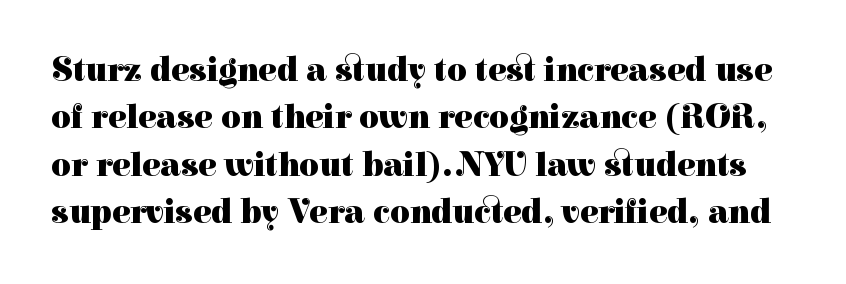
Q: Is the text bold? A: Yes.
Q: Is the text italic (slanted)? A: No, it is upright.
Q: Is the typeface a serif or a sans-serif typeface? A: Serif.
Q: Is the text underlined? A: No.
Q: Is the spacing between letters normal or unusually wide? A: Normal.
Q: Is the spacing between lines tight, normal or loose? A: Normal.
Q: Width (condensed, normal, or wide)? A: Normal.
Q: Stroke contrast? A: High.
Q: x-height? A: Medium.
Q: Monospaced? A: No.
